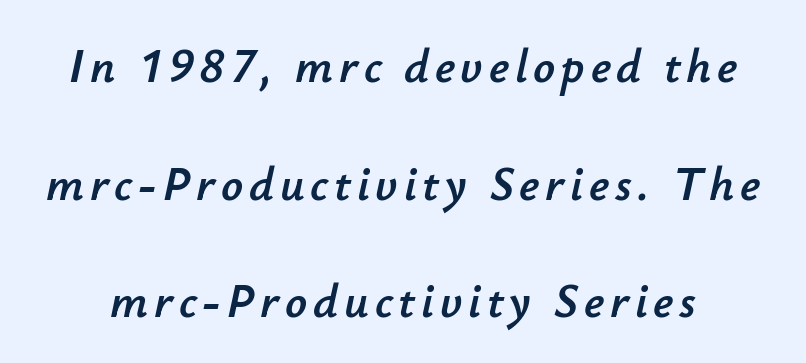
The image shows 48 px text type, italic (leaning right); set loose line spacing (2.45x), not underlined; low stroke contrast and a small x-height.
